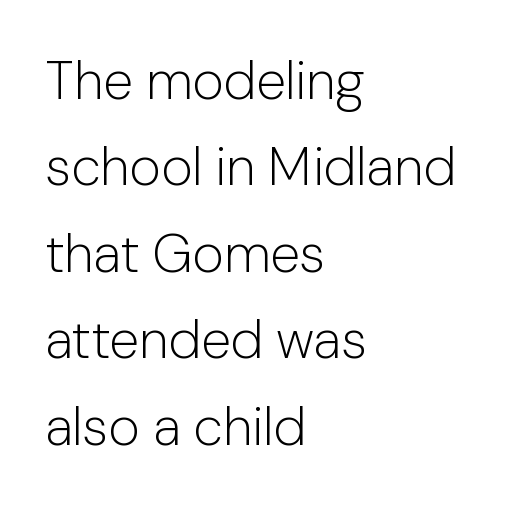
{"serif": "no", "italic": "no", "bold": "no", "weight": "light", "width": "normal", "stroke_contrast": "low", "x_height": "medium", "monospaced": "no", "underline": "no", "align": "left", "line_spacing": "normal", "line_spacing_ratio": 1.6, "letter_spacing": "normal", "letter_spacing_em": 0.0, "glyph_px": 54}
